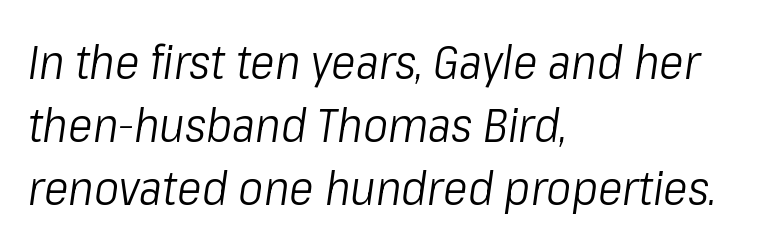
{"italic": "yes", "lean": "right", "slant_degrees": 8, "bold": "no", "weight": "light", "width": "condensed", "stroke_contrast": "low", "x_height": "medium", "monospaced": "no", "underline": "no", "align": "left", "line_spacing": "normal", "line_spacing_ratio": 1.34, "letter_spacing": "normal", "letter_spacing_em": 0.0, "glyph_px": 47}
